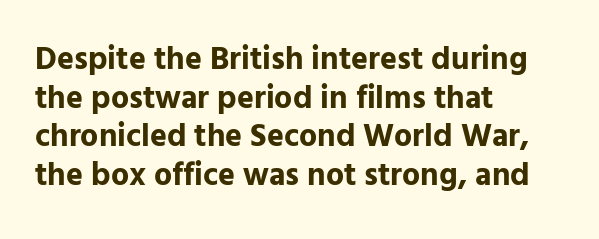
{"serif": "no", "italic": "no", "bold": "yes", "weight": "bold", "width": "normal", "stroke_contrast": "low", "x_height": "medium", "monospaced": "no", "underline": "no", "align": "left", "line_spacing_ratio": 1.21, "letter_spacing": "normal", "letter_spacing_em": 0.0, "glyph_px": 32}
